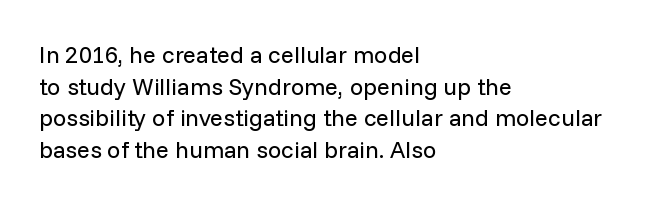
The image shows 24 px text type, upright; set left-aligned, normal line spacing (1.32x), normal letter spacing, not underlined.
